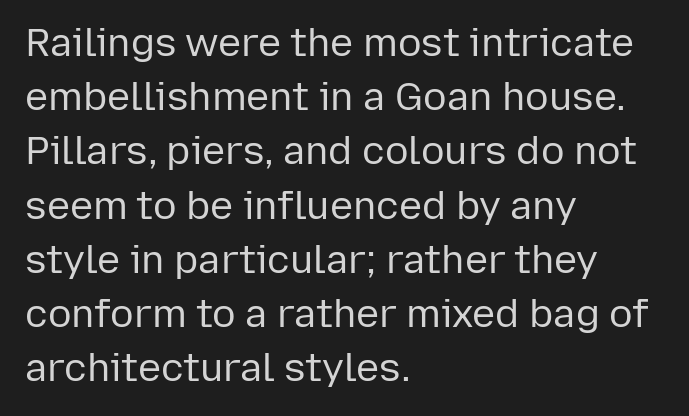
The font is comparable to plain body text, perhaps lighter. The baseline area is clear. Observe the absence of serifs on each vertical stroke in this sample. Think of a printed novel: that variable character pitch is what you see here. The axis of the letterforms is exactly vertical. Every row of glyphs begins at an identical x-position on the left.
